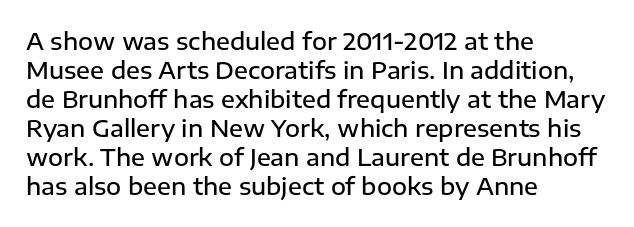
These lines keep a tight, regular rhythm from letter to letter. Horizontally, the lines are justified to the leading edge only. Normally led — the rows are evenly, conventionally spaced. The axis of the letterforms is exactly vertical. Bold? Not quite — semibold, heavier than regular but stopping short.
